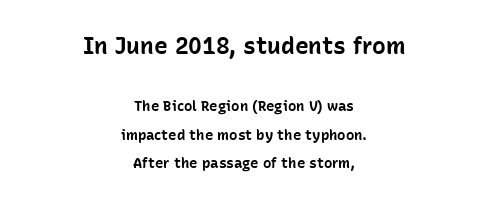
{"italic": "no", "bold": "yes", "underline": "no", "align": "center", "line_spacing": "loose", "line_spacing_ratio": 2.03, "letter_spacing": "normal", "letter_spacing_em": 0.0, "larger_block": "first", "size_ratio": 1.64, "glyph_px": 23}
